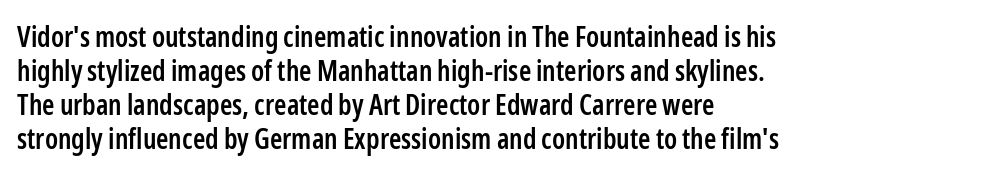
Look at the stroke-to-counter ratio: somewhat heavy, a semibold. Does the lettering tilt? It doesn't — this is upright. The letters advance in unequal steps, a hallmark of proportional type. The passage is arranged the way most books set body copy — flush left. The rendering shows plain stroke endings on the letterforms — a sans-serif design.
